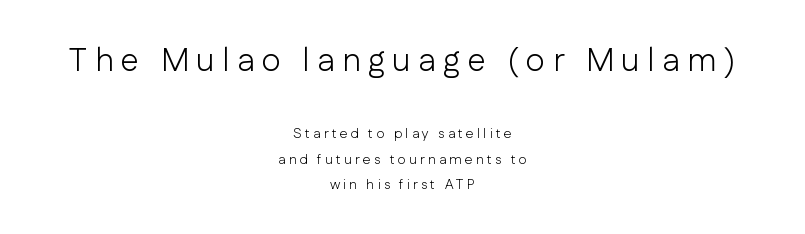
Q: Is the text bold? A: No.
Q: Is the text italic (slanted)? A: No, it is upright.
Q: Is the typeface a serif or a sans-serif typeface? A: Sans-serif.
Q: Is the text underlined? A: No.
Q: How is the paragraph aligned? A: Centered.
Q: Is the spacing between letters normal or unusually wide? A: Unusually wide.
Q: Which block of text is set in a larger size, the first (top) or the second (bottom)? A: The first (top) one.
Q: Width (condensed, normal, or wide)? A: Normal.
Q: Stroke contrast? A: Low.
Q: x-height? A: Medium.
Q: Monospaced? A: No.
